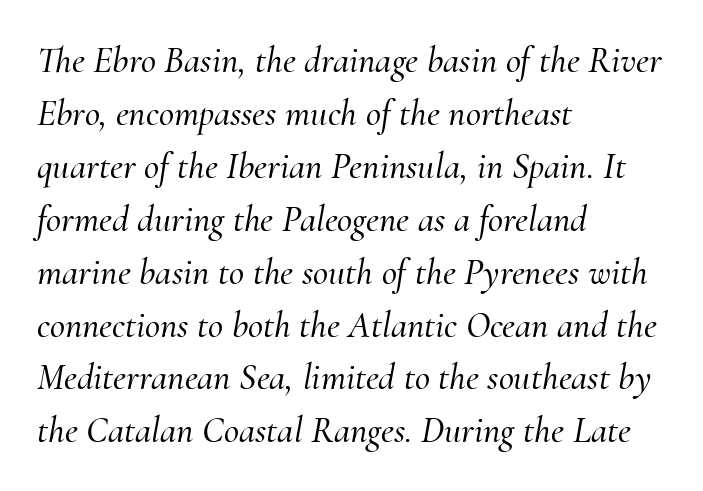
A typesetter would call this zero additional tracking. If you measured baseline to baseline, you'd find a middling distance. Character widths vary here, with narrow letters taking less room than wide ones. Teacher's note: observe the even left margin — that is flush-left alignment. If you drew a line through each stem, it would be angled. Underline: absent.
